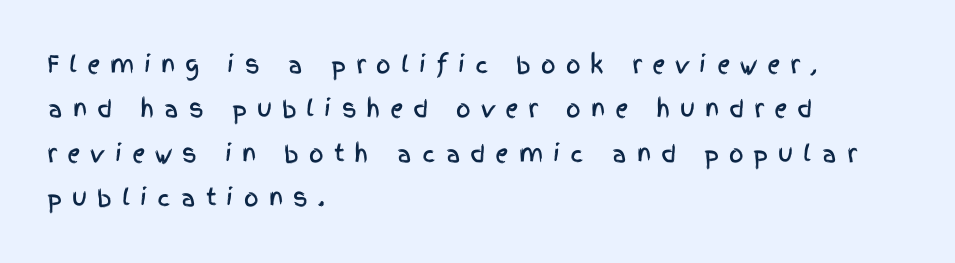
Q: Is the text italic (slanted)? A: No, it is upright.
Q: Is the text underlined? A: No.
Q: How is the paragraph aligned? A: Left-aligned.
Q: Is the spacing between letters normal or unusually wide? A: Unusually wide.
Q: Is the spacing between lines tight, normal or loose? A: Loose.
